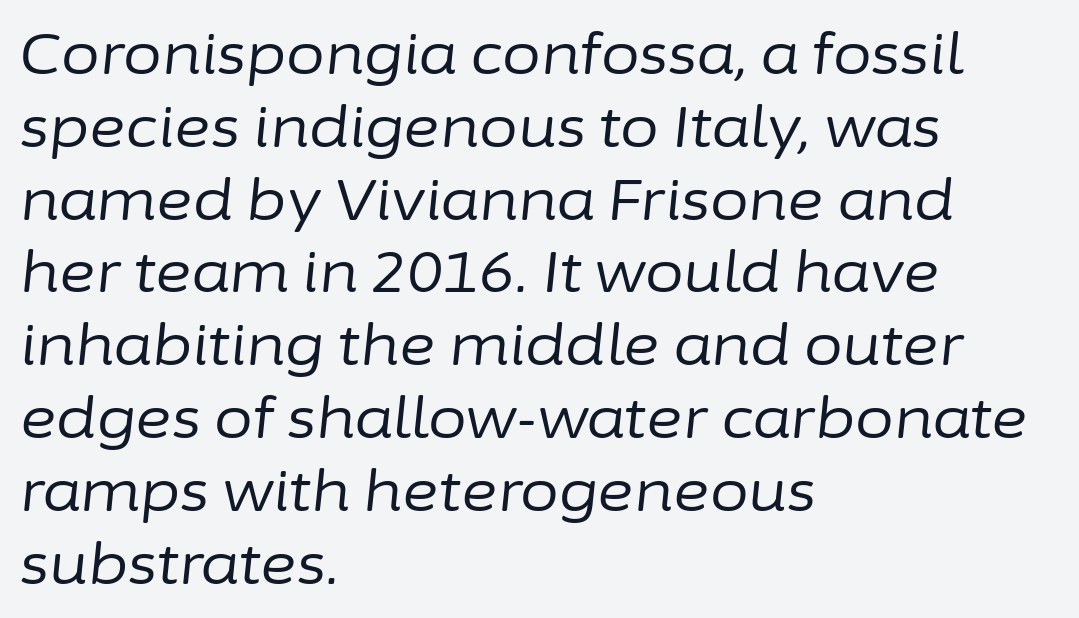
{"italic": "yes", "lean": "right", "slant_degrees": 6, "bold": "no", "weight": "regular", "width": "normal", "stroke_contrast": "low", "x_height": "medium", "monospaced": "no", "underline": "no", "align": "left", "line_spacing": "normal", "line_spacing_ratio": 1.3, "letter_spacing": "normal", "letter_spacing_em": 0.0, "glyph_px": 56}
